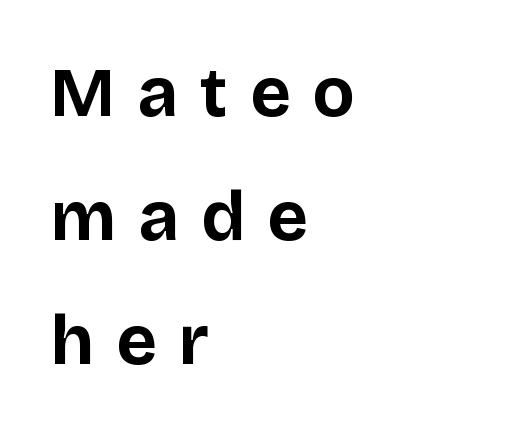
{"serif": "no", "italic": "no", "bold": "yes", "weight": "bold", "width": "normal", "stroke_contrast": "low", "x_height": "large", "monospaced": "no", "underline": "no", "align": "left", "line_spacing_ratio": 1.77, "letter_spacing": "wide", "letter_spacing_em": 0.31, "glyph_px": 70}
